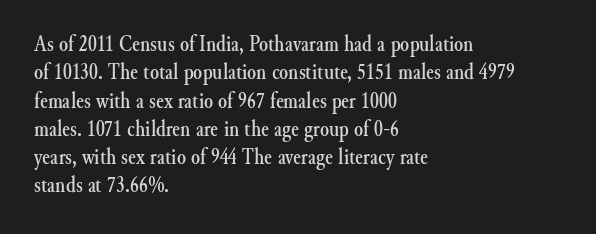
The image shows 23 px text type, upright; set left-aligned, line spacing 1.23x, normal letter spacing, not underlined.
